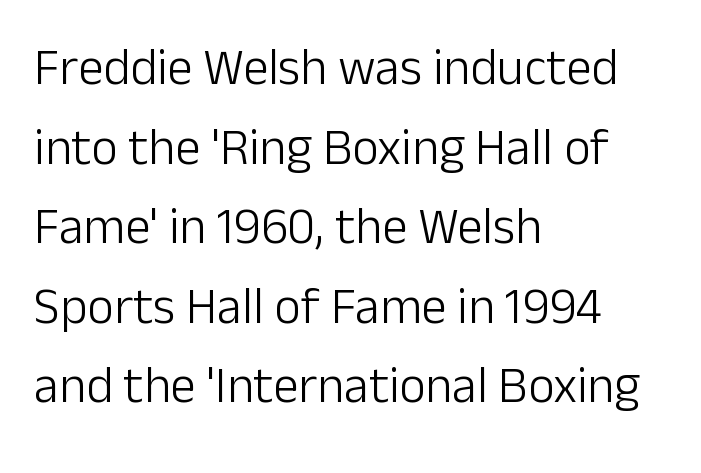
The image shows 51 px light sans-serif type, upright; set left-aligned, normal line spacing (1.56x), normal letter spacing, not underlined; low stroke contrast and a medium x-height.
